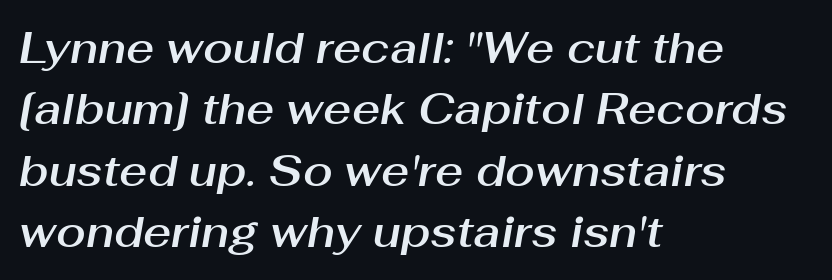
Q: Is the text italic (slanted)? A: Yes, it leans right by about 10 degrees.
Q: Is the text underlined? A: No.
Q: How is the paragraph aligned? A: Left-aligned.
Q: Is the spacing between letters normal or unusually wide? A: Normal.
Q: Is the spacing between lines tight, normal or loose? A: Normal.
Q: Width (condensed, normal, or wide)? A: Normal.
Q: Stroke contrast? A: Medium.
Q: x-height? A: Medium.
Q: Monospaced? A: No.
